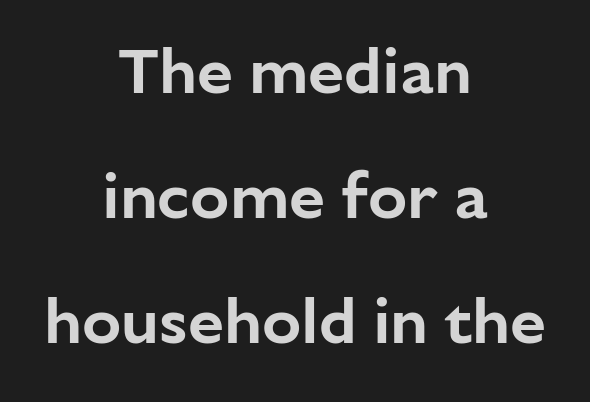
Q: Is the text italic (slanted)? A: No, it is upright.
Q: Is the typeface a serif or a sans-serif typeface? A: Sans-serif.
Q: Is the text underlined? A: No.
Q: How is the paragraph aligned? A: Centered.
Q: Is the spacing between letters normal or unusually wide? A: Normal.
Q: Is the spacing between lines tight, normal or loose? A: Loose.
Q: Width (condensed, normal, or wide)? A: Normal.
Q: Stroke contrast? A: Low.
Q: x-height? A: Medium.
Q: Monospaced? A: No.
